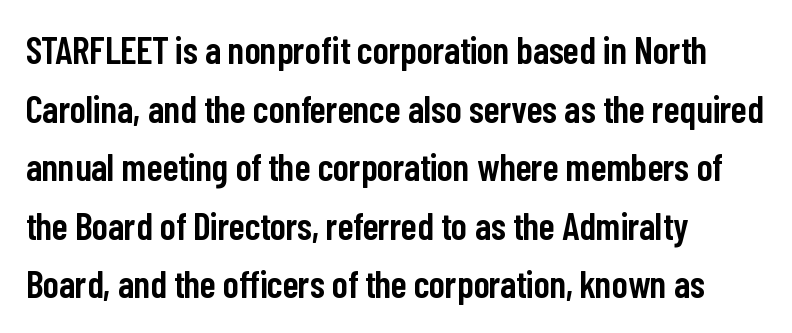
Q: Is the text bold? A: Semi-bold.
Q: Is the text italic (slanted)? A: No, it is upright.
Q: Is the typeface a serif or a sans-serif typeface? A: Sans-serif.
Q: Is the text underlined? A: No.
Q: How is the paragraph aligned? A: Left-aligned.
Q: Is the spacing between letters normal or unusually wide? A: Normal.
Q: Is the spacing between lines tight, normal or loose? A: Normal.
Q: Width (condensed, normal, or wide)? A: Condensed.
Q: Stroke contrast? A: Low.
Q: x-height? A: Medium.
Q: Monospaced? A: No.
